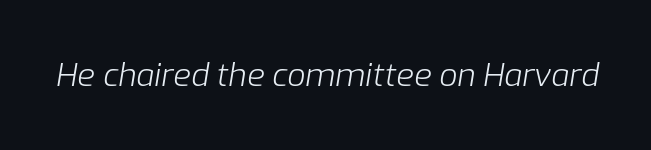
No extra ink here — the face is not bold. Tracking value appears to be zero — textbook default spacing. A typesetter would call this proportional, since set widths differ per character. Beneath every word, the page is bare. This is oblique type, the kind used for emphasis or titles.
